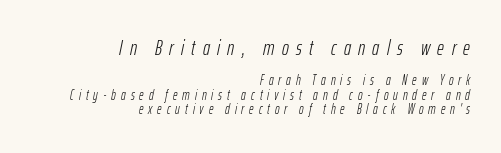
The image shows 21 px text type, italic (leaning right); set right-aligned, tight line spacing (1.03x), unusually wide letter spacing (+0.35 em), not underlined; the first (top) block is 1.5x larger.
